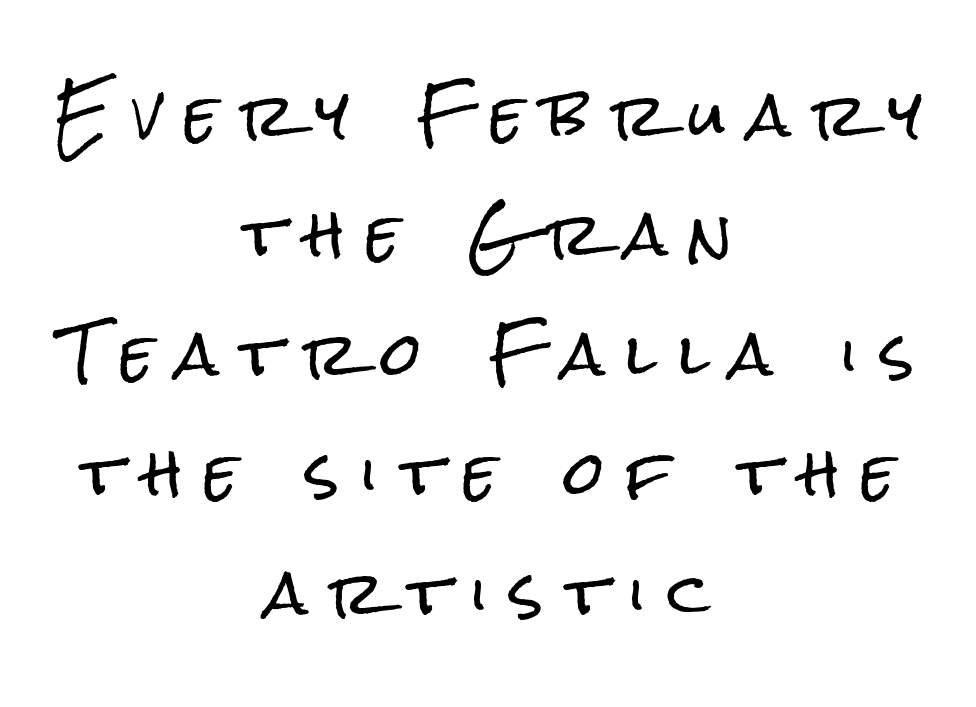
Notice how the stems are strictly vertical — no italics here. Line spacing here is loose. The rendering inserts visible extra space after every character. The characters display no serif detailing; their extremities are plain. One-word summary of the alignment: center.
